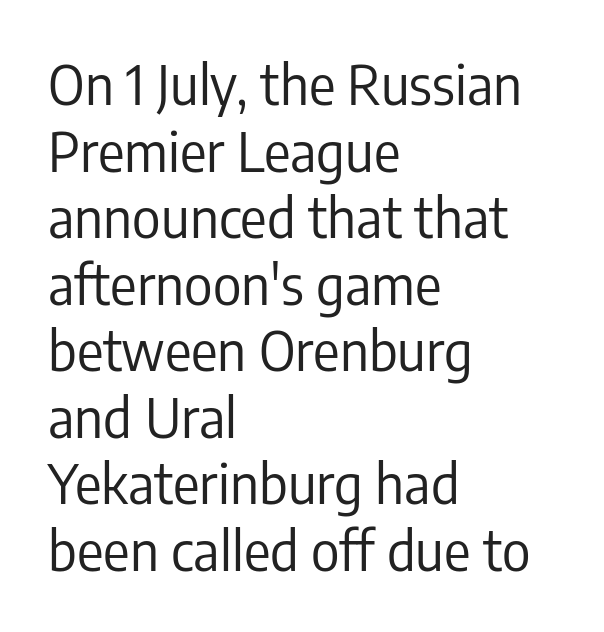
The image shows 55 px regular-weight, condensed sans-serif type, upright; set left-aligned, line spacing 1.21x, normal letter spacing, not underlined; low stroke contrast and a medium x-height.
